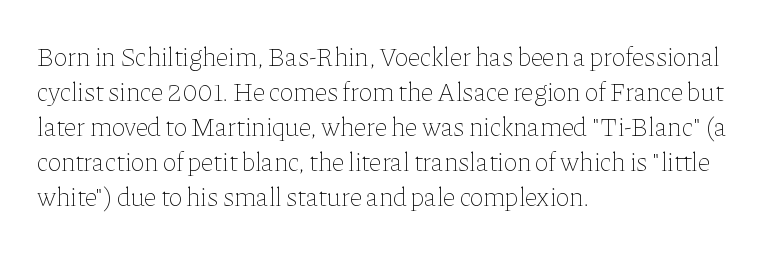
Q: Is the text bold? A: No.
Q: Is the text italic (slanted)? A: No, it is upright.
Q: Is the text underlined? A: No.
Q: How is the paragraph aligned? A: Left-aligned.
Q: Is the spacing between letters normal or unusually wide? A: Normal.
Q: Is the spacing between lines tight, normal or loose? A: Normal.
